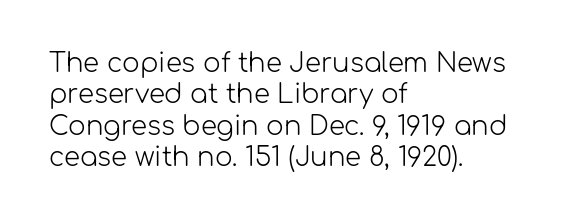
Q: Is the text bold? A: No.
Q: Is the text italic (slanted)? A: No, it is upright.
Q: Is the text underlined? A: No.
Q: How is the paragraph aligned? A: Left-aligned.
Q: Is the spacing between letters normal or unusually wide? A: Normal.
